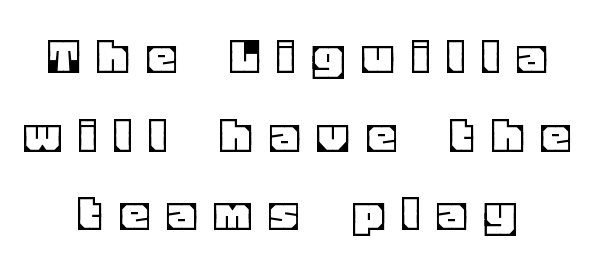
The type sits square on the baseline with zero lean. Observe the wide spacing: letters keep a clear distance from each other. The face used here is proportionally spaced, like ordinary book or web type. In CSS terms this would be text-align: center. Evenly set lines give the paragraph a standard silhouette. The specimen omits any rule beneath the text block's lines.
